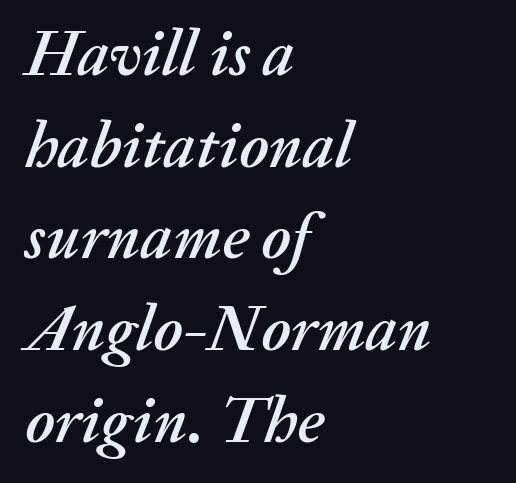
Compared with a centered layout, this one pins lines to the left instead. Honestly, there is no underline to notice here at all. Each letter keeps its own natural width here, so spacing adapts to shape. If you drew a line through each stem, it would be angled. These lines keep a tight, regular rhythm from letter to letter.
